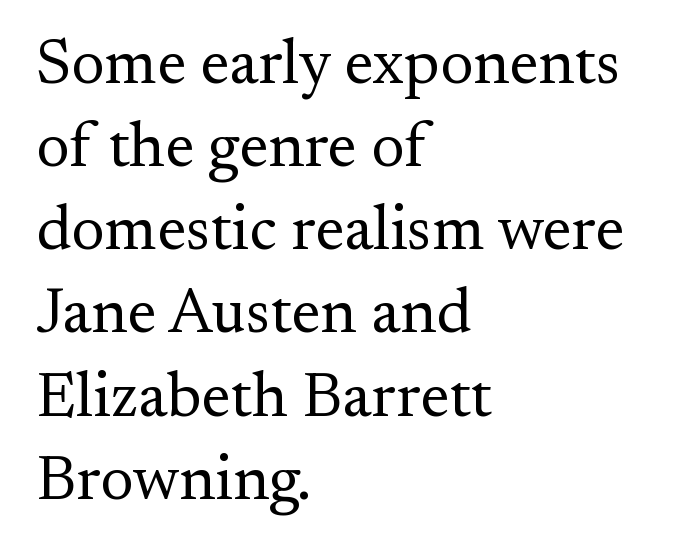
Q: Is the text bold? A: No.
Q: Is the text italic (slanted)? A: No, it is upright.
Q: Is the typeface a serif or a sans-serif typeface? A: Serif.
Q: Is the text underlined? A: No.
Q: How is the paragraph aligned? A: Left-aligned.
Q: Is the spacing between letters normal or unusually wide? A: Normal.
Q: Is the spacing between lines tight, normal or loose? A: Normal.
Q: Width (condensed, normal, or wide)? A: Normal.
Q: Stroke contrast? A: Medium.
Q: x-height? A: Small.
Q: Monospaced? A: No.
